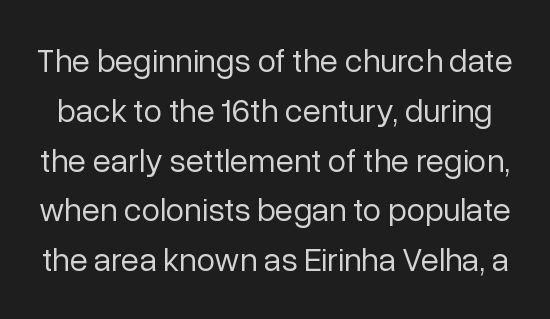
Q: Is the text bold? A: No.
Q: Is the text italic (slanted)? A: No, it is upright.
Q: Is the typeface a serif or a sans-serif typeface? A: Sans-serif.
Q: Is the text underlined? A: No.
Q: Is the spacing between letters normal or unusually wide? A: Normal.
Q: Is the spacing between lines tight, normal or loose? A: Normal.
Q: Width (condensed, normal, or wide)? A: Normal.
Q: Stroke contrast? A: Low.
Q: x-height? A: Medium.
Q: Monospaced? A: No.
